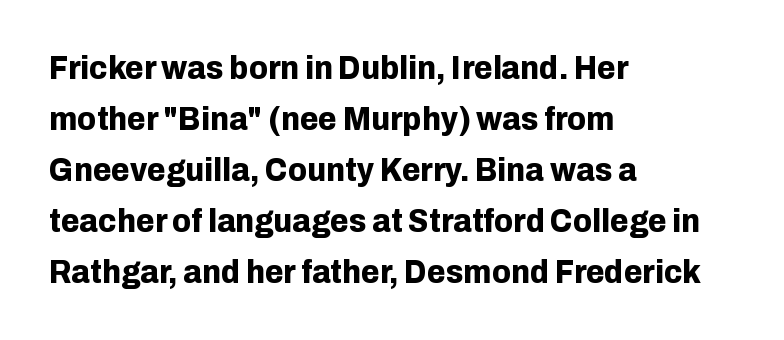
Q: Is the text bold? A: Yes.
Q: Is the text italic (slanted)? A: No, it is upright.
Q: Is the typeface a serif or a sans-serif typeface? A: Sans-serif.
Q: Is the text underlined? A: No.
Q: How is the paragraph aligned? A: Left-aligned.
Q: Is the spacing between letters normal or unusually wide? A: Normal.
Q: Is the spacing between lines tight, normal or loose? A: Normal.
Q: Width (condensed, normal, or wide)? A: Normal.
Q: Stroke contrast? A: Low.
Q: x-height? A: Medium.
Q: Monospaced? A: No.
